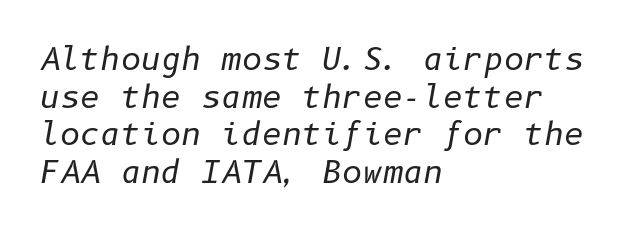
The image shows 31 px regular-weight type, italic (leaning right); set left-aligned, line spacing 1.21x, normal letter spacing, not underlined; low stroke contrast and a medium x-height.
